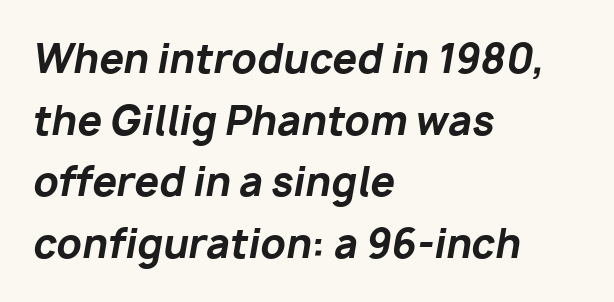
Q: Is the text bold? A: Yes.
Q: Is the text italic (slanted)? A: Yes, it leans right by about 10 degrees.
Q: Is the text underlined? A: No.
Q: How is the paragraph aligned? A: Left-aligned.
Q: Is the spacing between letters normal or unusually wide? A: Normal.
Q: Is the spacing between lines tight, normal or loose? A: Normal.
Q: Width (condensed, normal, or wide)? A: Normal.
Q: Stroke contrast? A: Low.
Q: x-height? A: Medium.
Q: Monospaced? A: No.
